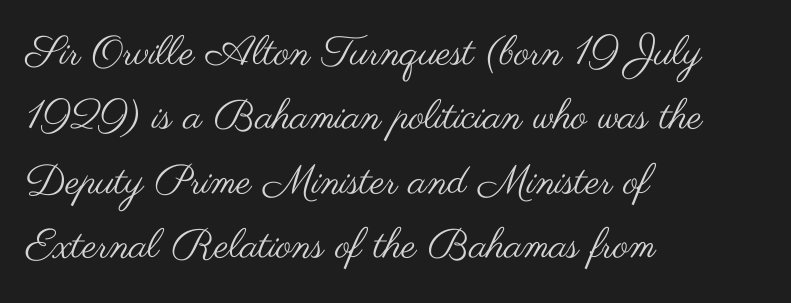
The image shows 41 px regular-weight, wide sans-serif type; set left-aligned, normal line spacing (1.57x), normal letter spacing, not underlined; medium stroke contrast and a small x-height.
